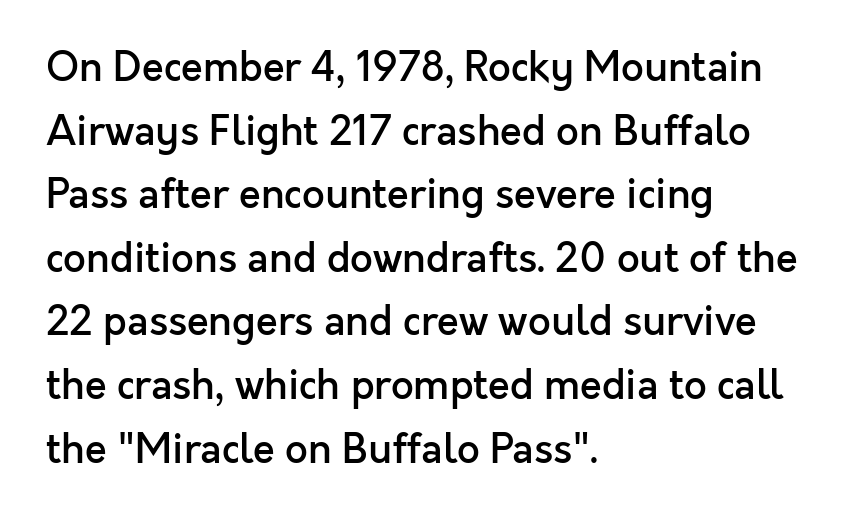
Q: Is the text bold? A: Semi-bold.
Q: Is the text italic (slanted)? A: No, it is upright.
Q: Is the typeface a serif or a sans-serif typeface? A: Sans-serif.
Q: Is the text underlined? A: No.
Q: How is the paragraph aligned? A: Left-aligned.
Q: Is the spacing between letters normal or unusually wide? A: Normal.
Q: Is the spacing between lines tight, normal or loose? A: Normal.
Q: Width (condensed, normal, or wide)? A: Normal.
Q: x-height? A: Medium.
Q: Monospaced? A: No.
